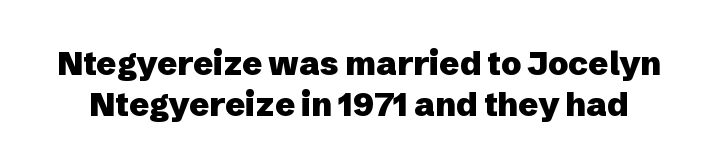
The image shows 33 px heavy sans-serif type, upright; set normal line spacing (1.25x), normal letter spacing, not underlined; low stroke contrast and a medium x-height.
